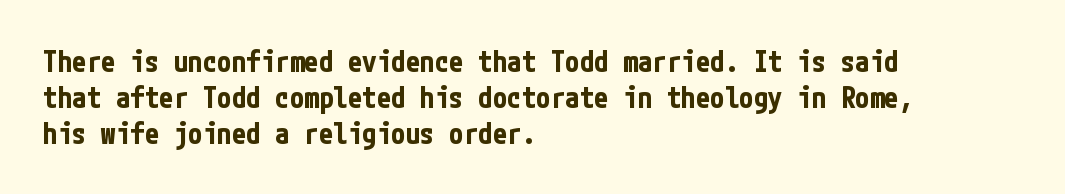
Nobody touched the tracking dial on this one. The font's upright variant was chosen for this text. Glance below the letters and you will spot only blank space. The paragraph has a hard left edge and a soft right edge.
